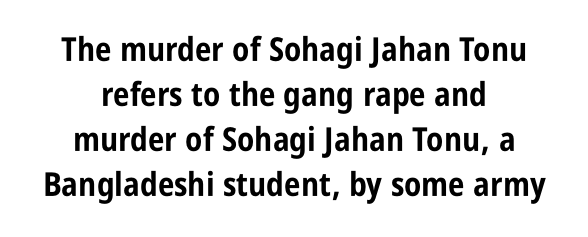
Teacher's note: observe the equal gaps on both sides — that is centered alignment. A clean baseline with only descenders dipping below it. Typographically, this falls in the sans-serif category. Caption: standard tracking, unaltered.
